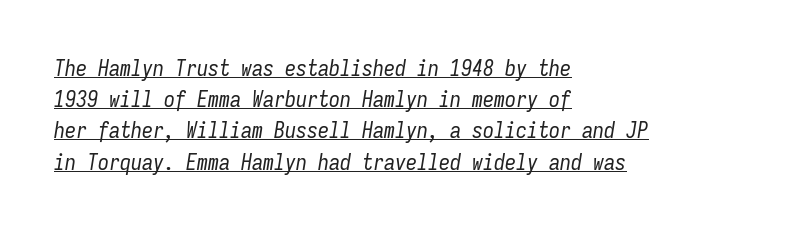
Slant detected: the letters are inclined. The setting favours the left margin, as ordinary paragraphs usually do. Tracking here is standard; glyphs follow each other at the usual distance. Somebody hit Ctrl+U on this one — the words are underlined. Compared with a typical body face, this is equally light or lighter still. The passage shown stacks its lines at a standard gap.
